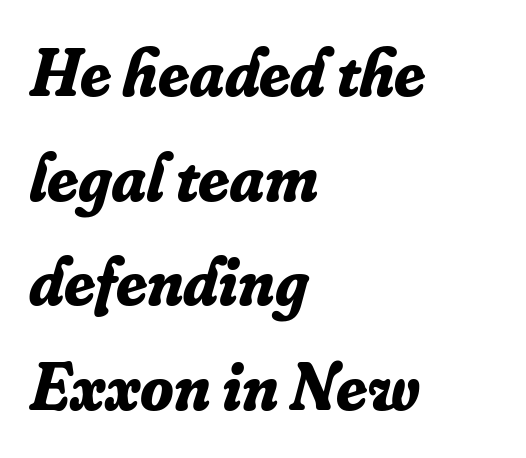
Q: Is the text bold? A: Yes.
Q: Is the text italic (slanted)? A: Yes, it leans right by about 16 degrees.
Q: Is the typeface a serif or a sans-serif typeface? A: Serif.
Q: Is the text underlined? A: No.
Q: How is the paragraph aligned? A: Left-aligned.
Q: Is the spacing between letters normal or unusually wide? A: Normal.
Q: Is the spacing between lines tight, normal or loose? A: Normal.
Q: Width (condensed, normal, or wide)? A: Normal.
Q: Stroke contrast? A: Low.
Q: x-height? A: Small.
Q: Monospaced? A: No.
